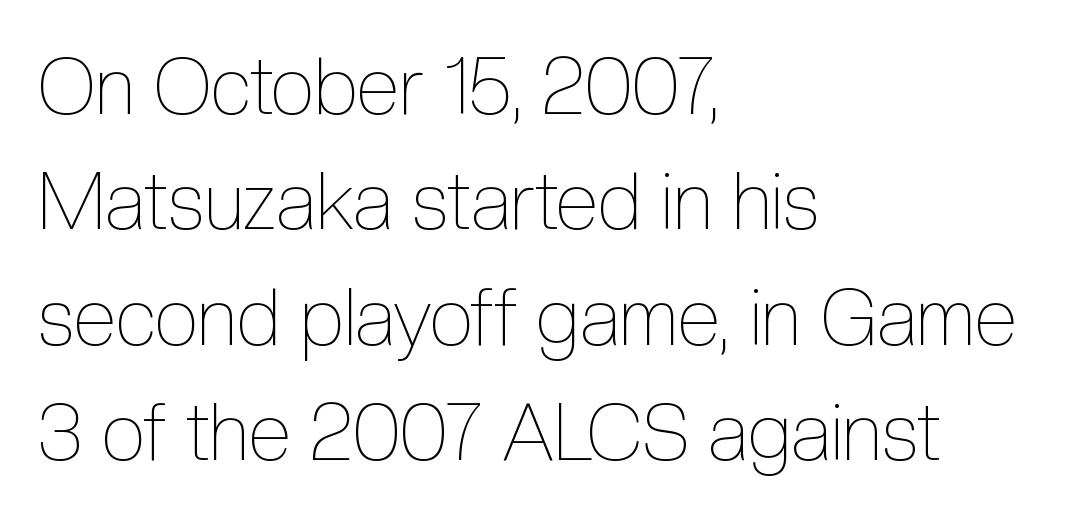
The image shows 79 px thin, condensed type, upright; set left-aligned, normal line spacing (1.46x), normal letter spacing, not underlined; a medium x-height.
